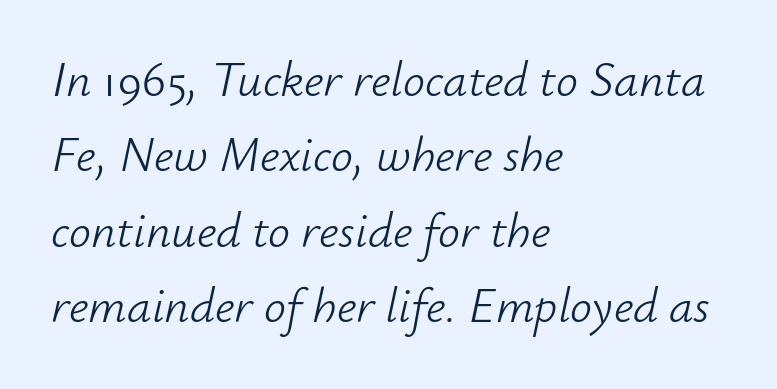
{"italic": "yes", "lean": "right", "slant_degrees": 12, "bold": "no", "weight": "light", "width": "normal", "stroke_contrast": "low", "x_height": "small", "monospaced": "no", "underline": "no", "align": "left", "line_spacing": "normal", "line_spacing_ratio": 1.54, "letter_spacing": "normal", "letter_spacing_em": 0.0, "glyph_px": 49}
